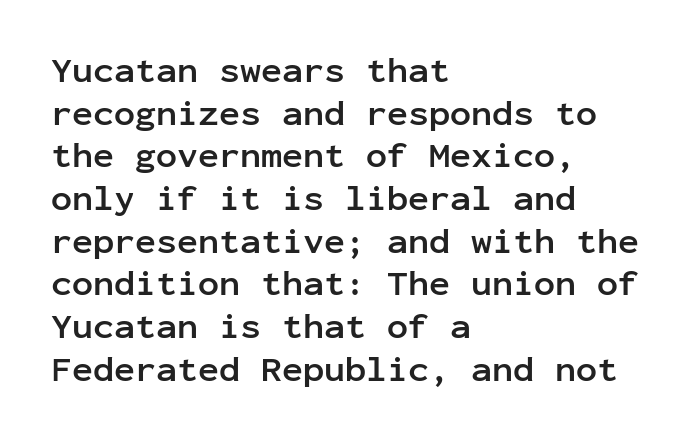
Q: Is the text bold? A: Yes.
Q: Is the text italic (slanted)? A: No, it is upright.
Q: Is the typeface a serif or a sans-serif typeface? A: Sans-serif.
Q: Is the text underlined? A: No.
Q: How is the paragraph aligned? A: Left-aligned.
Q: Is the spacing between letters normal or unusually wide? A: Normal.
Q: Width (condensed, normal, or wide)? A: Normal.
Q: Stroke contrast? A: Low.
Q: x-height? A: Medium.
Q: Monospaced? A: Yes.
